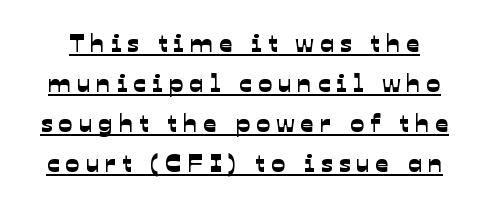
The image shows 26 px text type; set normal line spacing (1.54x), unusually wide letter spacing (+0.24 em), underlined.
